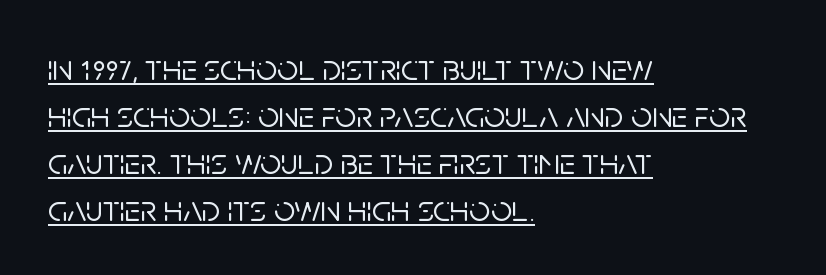
The image shows 37 px sans-serif type, upright; set left-aligned, normal line spacing (1.27x), normal letter spacing, underlined; low stroke contrast and a large x-height.
